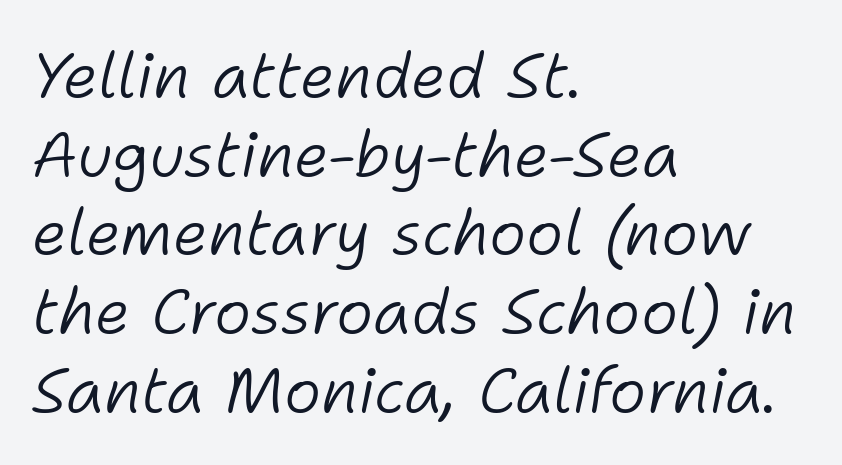
The image shows 63 px light type, italic (leaning right); set left-aligned, normal line spacing (1.25x), normal letter spacing, not underlined; low stroke contrast and a medium x-height.
